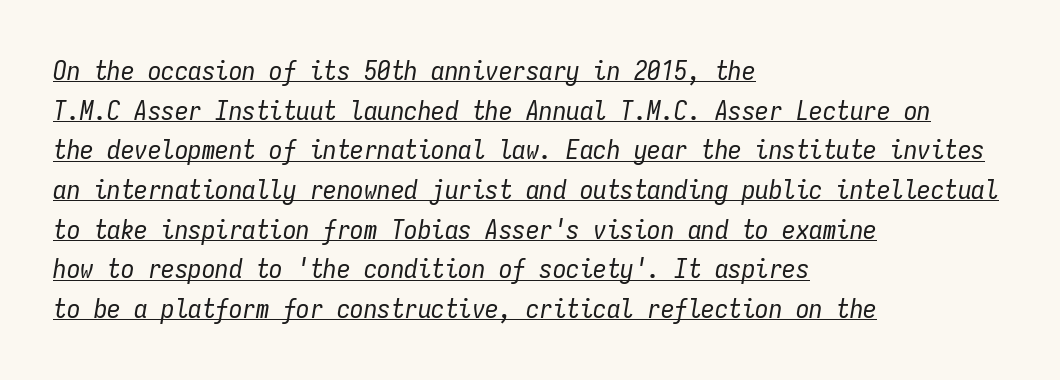
The image shows 27 px text type, italic (leaning right); set left-aligned, normal line spacing (1.47x), normal letter spacing, underlined.
